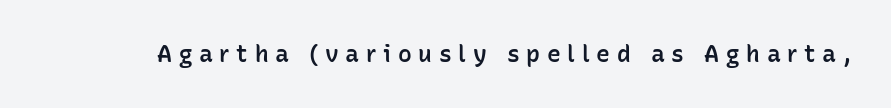
{"italic": "no", "bold": "semi", "underline": "no", "letter_spacing": "wide", "letter_spacing_em": 0.29, "glyph_px": 23}
